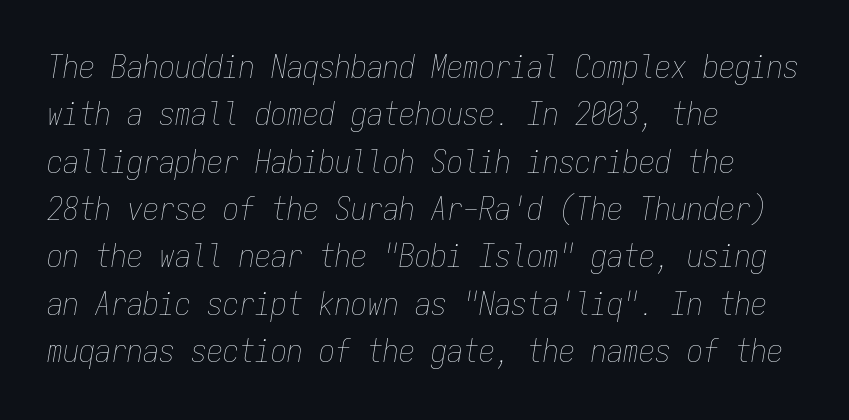
The image shows 32 px thin, condensed type, italic (leaning right), monospaced; set left-aligned, normal line spacing (1.48x), normal letter spacing, not underlined; low stroke contrast and a medium x-height.
